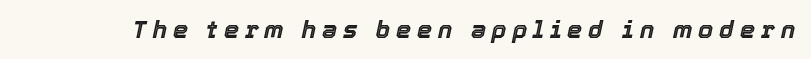
The image shows 24 px text type, italic (leaning right); set unusually wide letter spacing (+0.25 em), not underlined.
